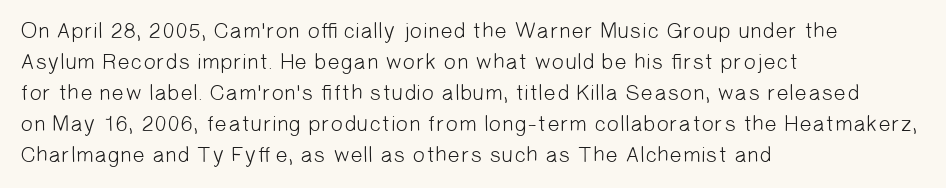
{"bold": "no", "underline": "no", "align": "left", "line_spacing": "normal", "line_spacing_ratio": 1.41, "letter_spacing": "normal", "letter_spacing_em": 0.0, "glyph_px": 22}
